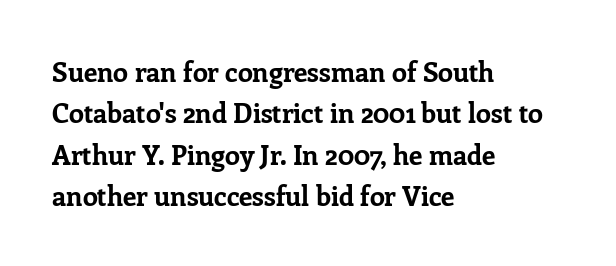
This block has exactly the height ordinary leading produces. The letterforms sit shoulder to shoulder at normal distance. On the weight axis this lands at bold, roughly 700. Line beginnings align vertically; line endings do not. A roman cut, with each character standing at attention.
